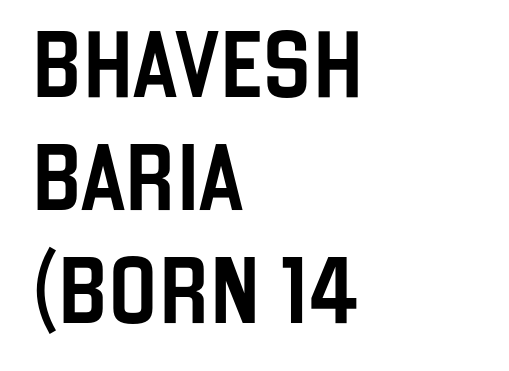
The image shows 66 px condensed sans-serif type, upright; set left-aligned, line spacing 1.71x, normal letter spacing, not underlined; low stroke contrast and a large x-height.
